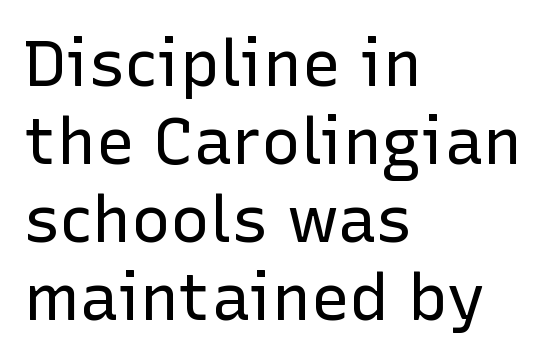
The image shows 65 px regular-weight sans-serif type, upright; set left-aligned, line spacing 1.2x, normal letter spacing, not underlined; low stroke contrast and a medium x-height.
